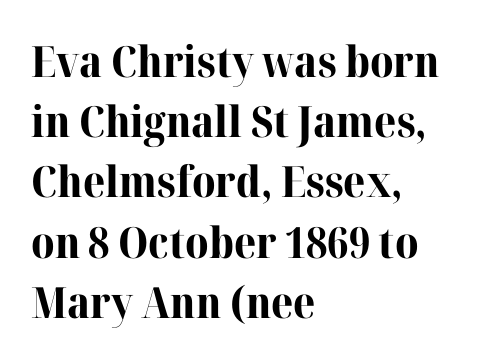
{"serif": "yes", "italic": "no", "bold": "yes", "weight": "bold", "width": "normal", "stroke_contrast": "high", "x_height": "medium", "monospaced": "no", "underline": "no", "align": "left", "line_spacing": "normal", "line_spacing_ratio": 1.4, "letter_spacing": "normal", "letter_spacing_em": 0.0, "glyph_px": 43}
